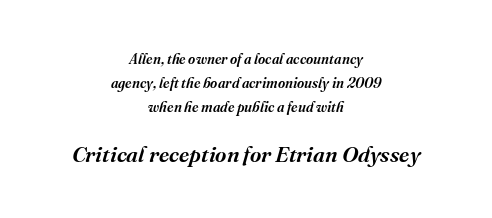
{"italic": "yes", "lean": "right", "slant_degrees": 16, "bold": "semi", "underline": "no", "align": "center", "line_spacing_ratio": 1.72, "letter_spacing": "normal", "letter_spacing_em": 0.0, "larger_block": "second", "size_ratio": 1.57, "glyph_px": 22}
